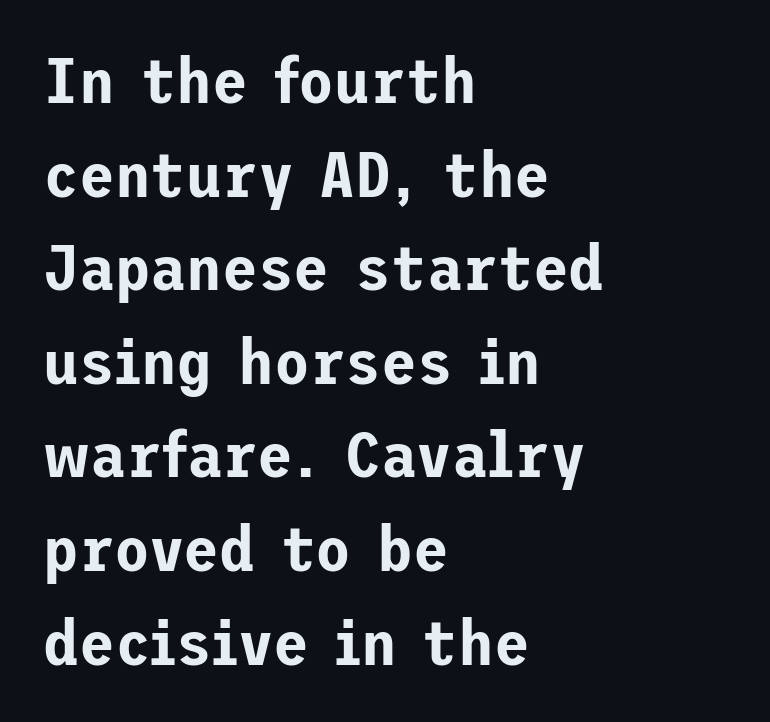
Is the letter spacing exaggerated? No — it looks like the ordinary default. The text block is weighted toward the left margin, trailing off unevenly rightward. A normal amount of white space separates one row of letters from the next. Every stem runs plumb, perpendicular to the baseline. A clean baseline with only descenders dipping below it.
